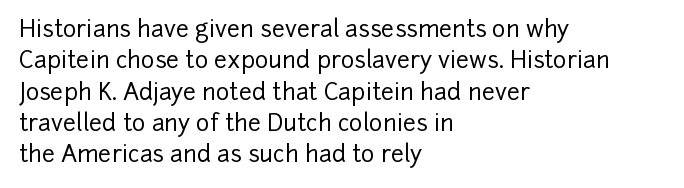
The image shows 23 px text type, upright; set left-aligned, normal line spacing (1.36x), normal letter spacing, not underlined.
